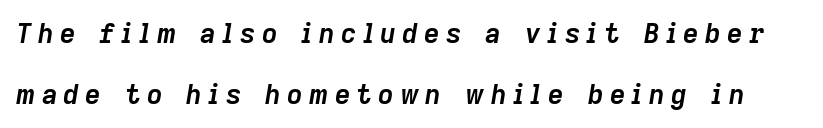
The image shows 27 px bold type, italic (leaning right); set loose line spacing (2.25x), unusually wide letter spacing (+0.23 em), not underlined.
